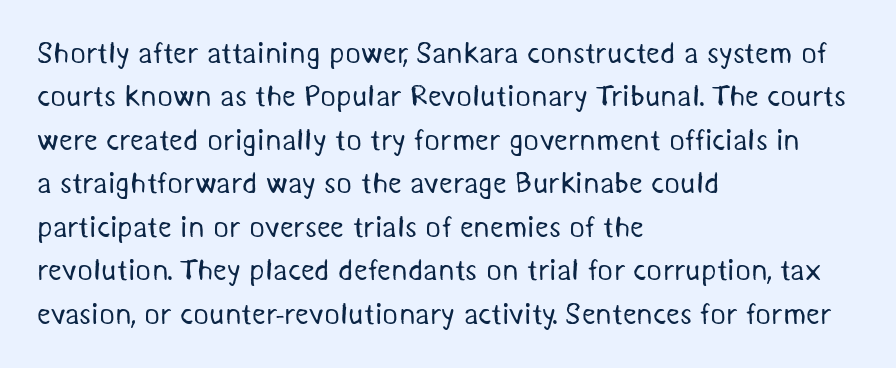
The ragged edge is on the right, which tells us the setting is flush left. The passage shown is typed in a proportional face where columns would drift. Typographically, this falls in the sans-serif category. Observe the ordinary spacing: letters are neighbours, not strangers. No word sits above an underline.
